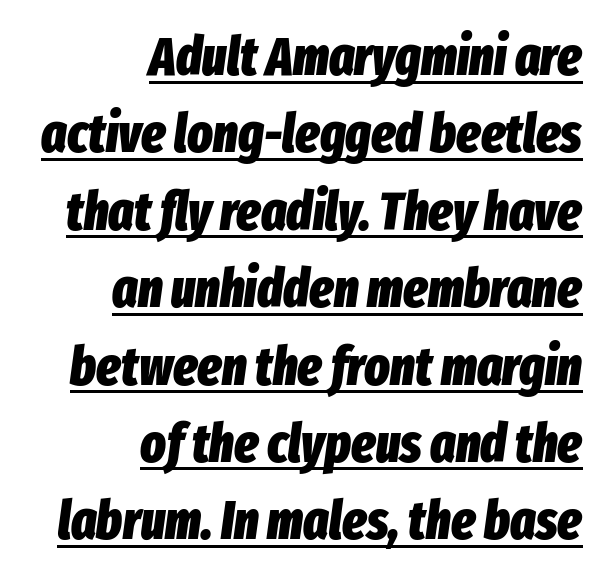
Each letter keeps its own natural width here, so spacing adapts to shape. Italic: yes, the glyphs are oblique. If you drew a ruler down the right edge, every line would touch it. Has an underline been added? It has. The block of text has a typical density, with ordinary space between rows. I'd describe the lettering as bold — thick and assertive.
